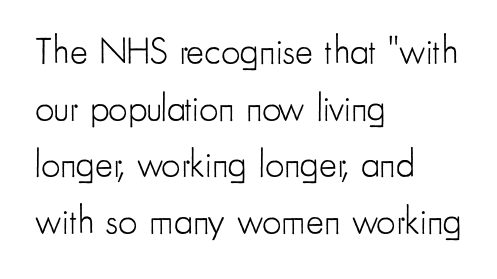
{"serif": "no", "italic": "no", "bold": "no", "weight": "light", "width": "condensed", "stroke_contrast": "low", "x_height": "small", "monospaced": "no", "underline": "no", "align": "left", "line_spacing": "normal", "line_spacing_ratio": 1.49, "letter_spacing": "normal", "letter_spacing_em": 0.0, "glyph_px": 38}
